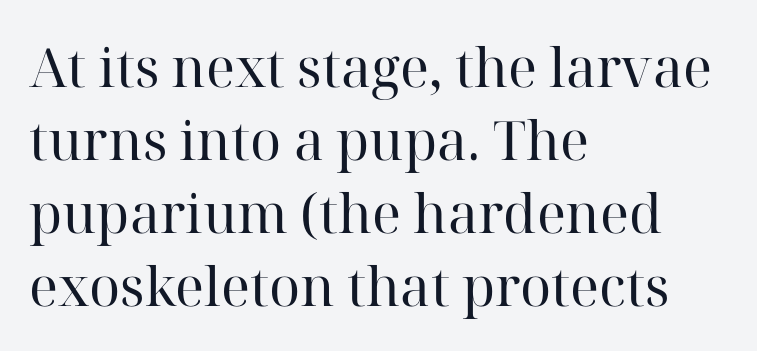
{"serif": "yes", "italic": "no", "bold": "no", "weight": "regular", "width": "normal", "stroke_contrast": "high", "x_height": "medium", "monospaced": "no", "underline": "no", "align": "left", "line_spacing": "normal", "line_spacing_ratio": 1.35, "letter_spacing": "normal", "letter_spacing_em": 0.0, "glyph_px": 54}
